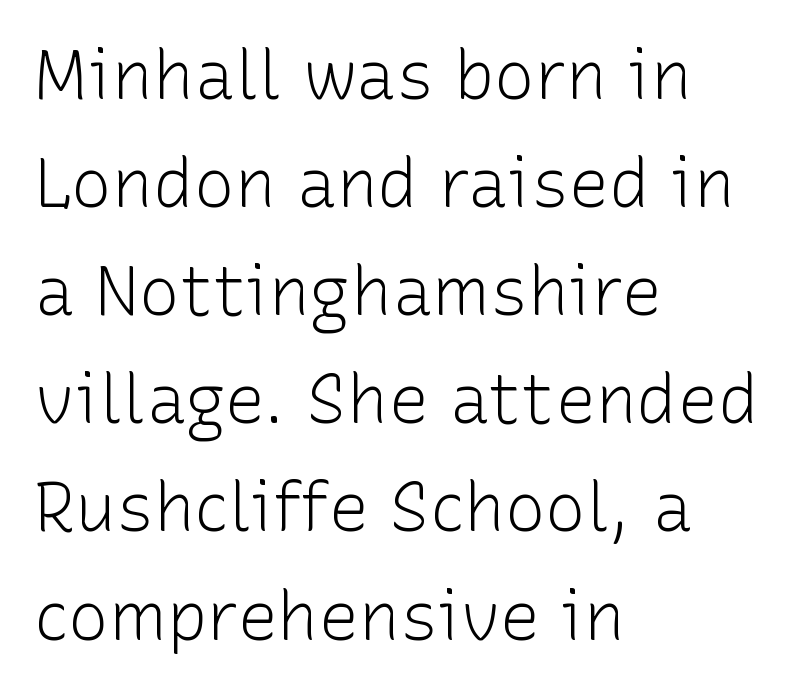
{"serif": "no", "italic": "no", "bold": "no", "weight": "light", "width": "normal", "stroke_contrast": "low", "x_height": "medium", "monospaced": "no", "underline": "no", "align": "left", "line_spacing": "normal", "line_spacing_ratio": 1.59, "letter_spacing": "normal", "letter_spacing_em": 0.0, "glyph_px": 68}
